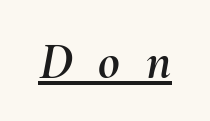
These lines have a slow, spaced-out rhythm from letter to letter. These lines are rendered in a variable-pitch font. Underlined type. Every character sits at an angle, as italics do.
